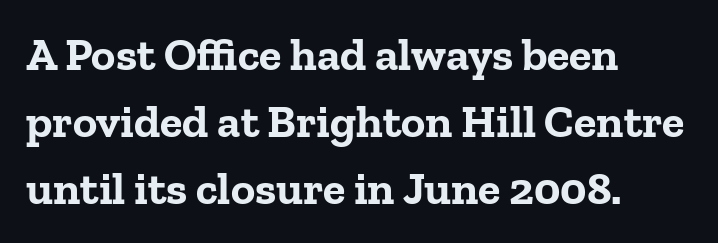
{"serif": "yes", "italic": "no", "bold": "yes", "weight": "bold", "width": "normal", "stroke_contrast": "low", "x_height": "medium", "monospaced": "no", "underline": "no", "align": "left", "line_spacing": "normal", "line_spacing_ratio": 1.46, "letter_spacing": "normal", "letter_spacing_em": 0.0, "glyph_px": 46}
